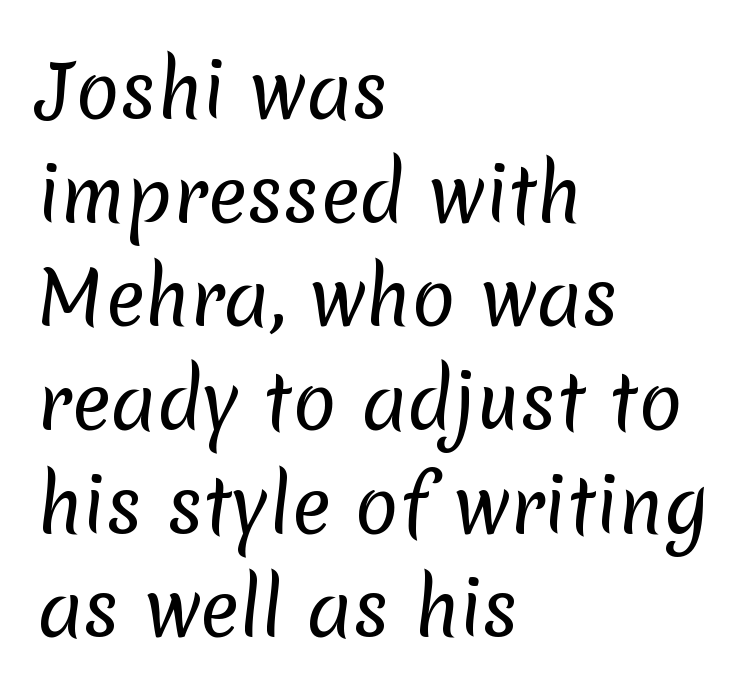
Q: Is the text bold? A: No.
Q: Is the typeface a serif or a sans-serif typeface? A: Sans-serif.
Q: Is the text underlined? A: No.
Q: How is the paragraph aligned? A: Left-aligned.
Q: Is the spacing between letters normal or unusually wide? A: Normal.
Q: Is the spacing between lines tight, normal or loose? A: Normal.
Q: Width (condensed, normal, or wide)? A: Normal.
Q: Stroke contrast? A: Low.
Q: x-height? A: Medium.
Q: Monospaced? A: No.
